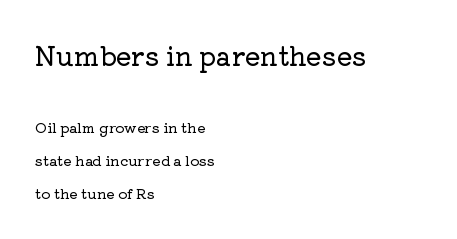
Q: Is the text italic (slanted)? A: No, it is upright.
Q: Is the text underlined? A: No.
Q: How is the paragraph aligned? A: Left-aligned.
Q: Is the spacing between letters normal or unusually wide? A: Normal.
Q: Is the spacing between lines tight, normal or loose? A: Loose.
Q: Which block of text is set in a larger size, the first (top) or the second (bottom)? A: The first (top) one.
